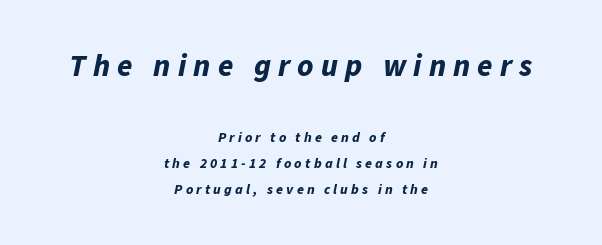
Q: Is the text bold? A: Yes.
Q: Is the text italic (slanted)? A: Yes, it leans right by about 11 degrees.
Q: Is the text underlined? A: No.
Q: How is the paragraph aligned? A: Centered.
Q: Is the spacing between letters normal or unusually wide? A: Unusually wide.
Q: Which block of text is set in a larger size, the first (top) or the second (bottom)? A: The first (top) one.
Q: Width (condensed, normal, or wide)? A: Normal.
Q: Stroke contrast? A: Low.
Q: x-height? A: Medium.
Q: Monospaced? A: No.
